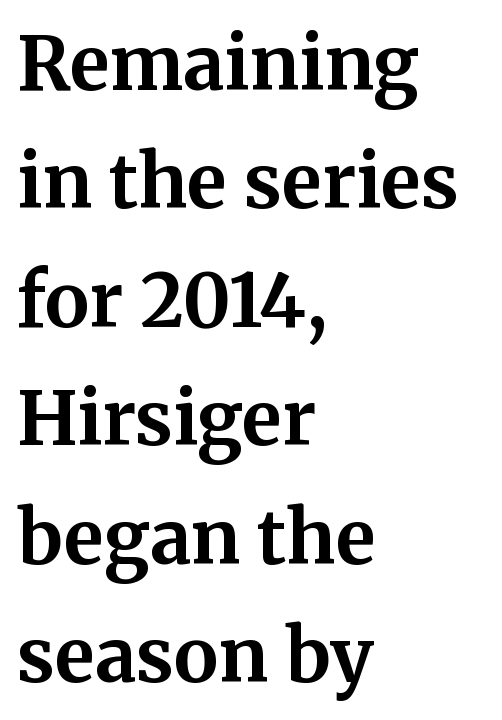
The image shows 74 px bold serif type, upright; set left-aligned, normal line spacing (1.6x), normal letter spacing, not underlined; medium stroke contrast and a medium x-height.
